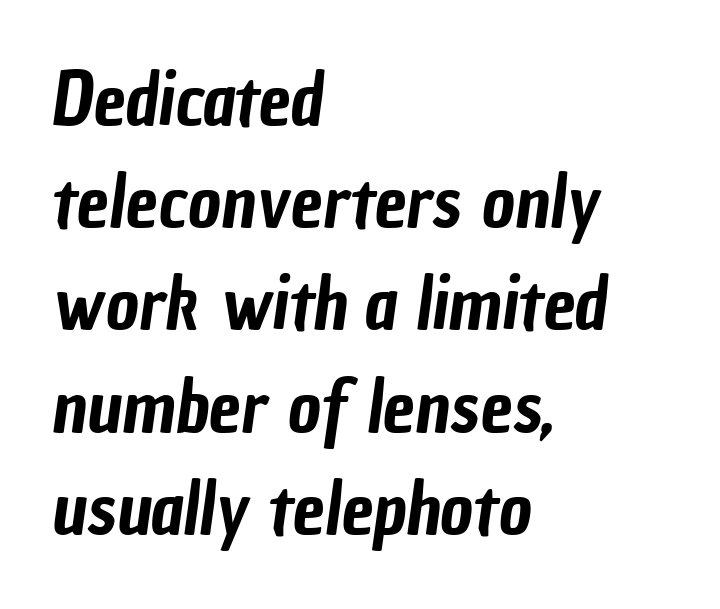
The image shows 72 px condensed sans-serif type; set left-aligned, normal line spacing (1.42x), normal letter spacing, not underlined; low stroke contrast and a medium x-height.
